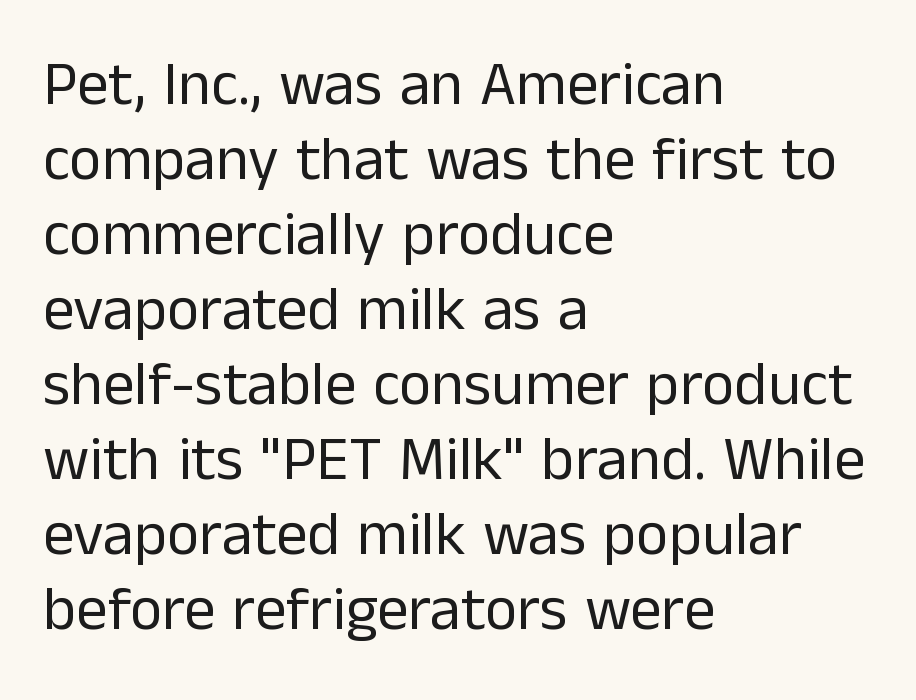
Vertical strokes here are truly vertical. The face used here is proportionally spaced, like ordinary book or web type. Characters follow at the spacing the type designer built in. This sample uses a sans-serif face.
